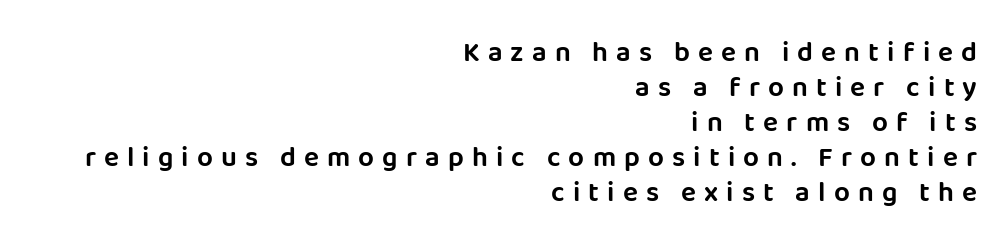
{"serif": "no", "italic": "no", "width": "normal", "stroke_contrast": "low", "x_height": "large", "monospaced": "no", "underline": "no", "align": "right", "line_spacing": "normal", "line_spacing_ratio": 1.25, "letter_spacing": "wide", "letter_spacing_em": 0.29, "glyph_px": 28}
